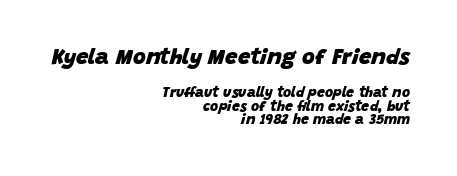
The image shows 22 px bold type, italic (leaning right); set right-aligned, tight line spacing (0.97x), normal letter spacing, not underlined; the first (top) block is 1.57x larger.
